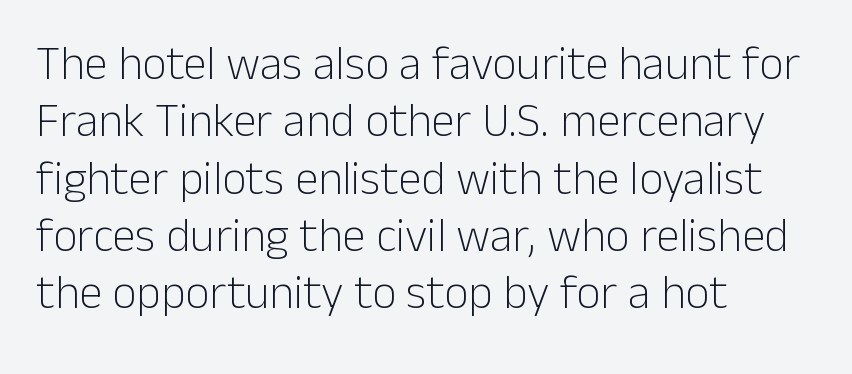
You could not count columns in this text — the font is proportionally spaced. Caption: standard tracking, unaltered. Italic: no, the glyphs are upright roman. Each line starts at the same left margin while the right side varies. The glyphs are unaccompanied by any horizontal stroke below them. The type family on display is of the sans-serif kind.
